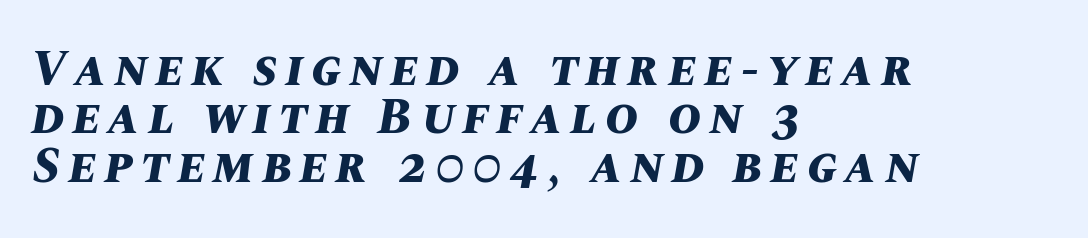
{"italic": "yes", "lean": "right", "slant_degrees": 10, "bold": "yes", "weight": "bold", "width": "normal", "stroke_contrast": "medium", "x_height": "large", "monospaced": "no", "underline": "no", "align": "left", "line_spacing": "tight", "line_spacing_ratio": 0.97, "glyph_px": 50}
